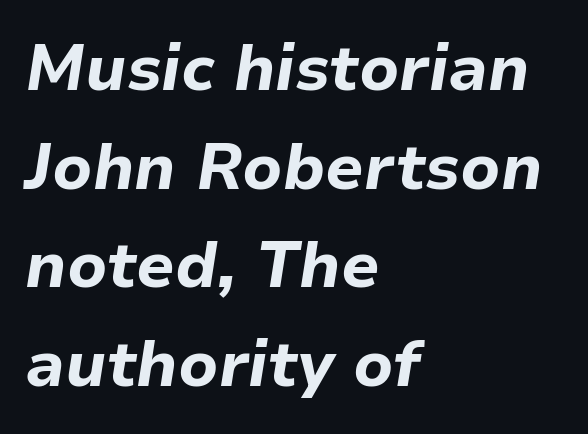
The image shows 64 px bold type, italic (leaning right); set left-aligned, normal line spacing (1.54x), normal letter spacing, not underlined; low stroke contrast and a medium x-height.
